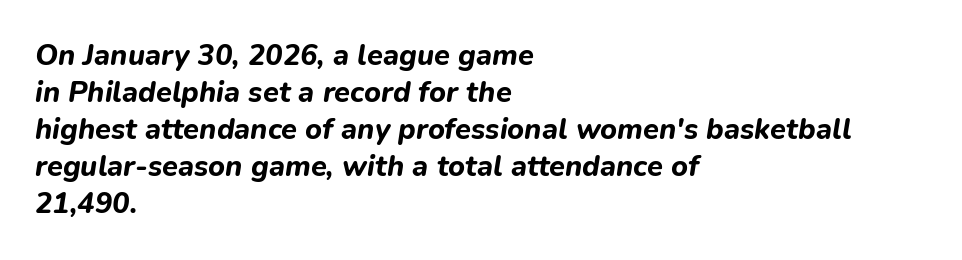
Q: Is the text bold? A: Yes.
Q: Is the text italic (slanted)? A: Yes, it leans right by about 9 degrees.
Q: Is the text underlined? A: No.
Q: How is the paragraph aligned? A: Left-aligned.
Q: Is the spacing between letters normal or unusually wide? A: Normal.
Q: Is the spacing between lines tight, normal or loose? A: Normal.
Q: Width (condensed, normal, or wide)? A: Normal.
Q: Stroke contrast? A: Low.
Q: x-height? A: Medium.
Q: Monospaced? A: No.
